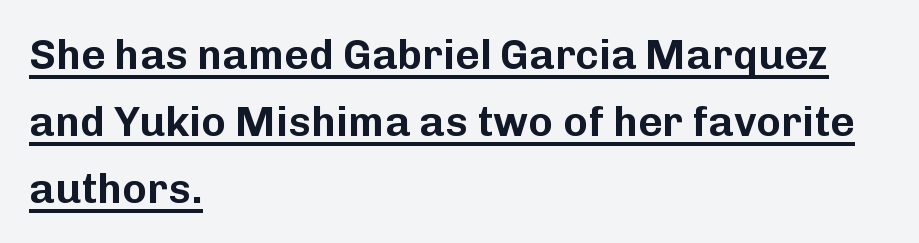
The image shows 42 px sans-serif type, upright; set left-aligned, normal line spacing (1.59x), normal letter spacing, underlined; low stroke contrast and a medium x-height.
